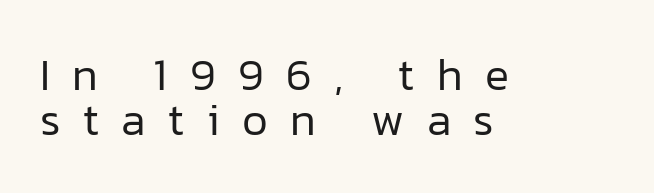
Q: Is the text bold? A: No.
Q: Is the text italic (slanted)? A: No, it is upright.
Q: Is the typeface a serif or a sans-serif typeface? A: Sans-serif.
Q: Is the text underlined? A: No.
Q: How is the paragraph aligned? A: Left-aligned.
Q: Is the spacing between letters normal or unusually wide? A: Unusually wide.
Q: Is the spacing between lines tight, normal or loose? A: Tight.
Q: Width (condensed, normal, or wide)? A: Normal.
Q: Stroke contrast? A: Low.
Q: x-height? A: Medium.
Q: Monospaced? A: No.
